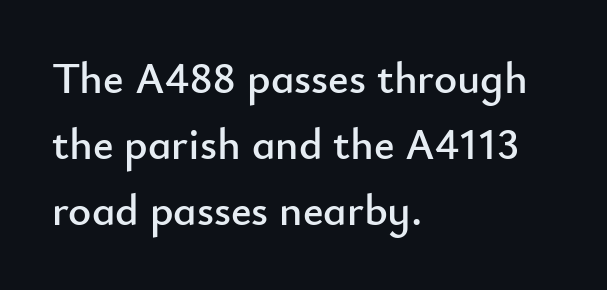
{"serif": "no", "italic": "no", "width": "normal", "stroke_contrast": "low", "x_height": "small", "monospaced": "no", "underline": "no", "align": "left", "line_spacing": "normal", "line_spacing_ratio": 1.5, "letter_spacing": "normal", "letter_spacing_em": 0.0, "glyph_px": 44}
